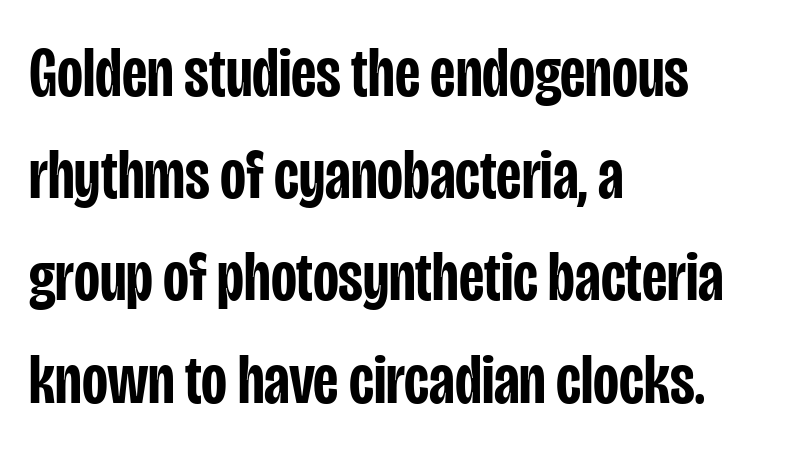
Q: Is the text bold? A: Semi-bold.
Q: Is the text italic (slanted)? A: No, it is upright.
Q: Is the typeface a serif or a sans-serif typeface? A: Sans-serif.
Q: Is the text underlined? A: No.
Q: How is the paragraph aligned? A: Left-aligned.
Q: Is the spacing between letters normal or unusually wide? A: Normal.
Q: Is the spacing between lines tight, normal or loose? A: Normal.
Q: Width (condensed, normal, or wide)? A: Condensed.
Q: Stroke contrast? A: Low.
Q: x-height? A: Large.
Q: Monospaced? A: No.
